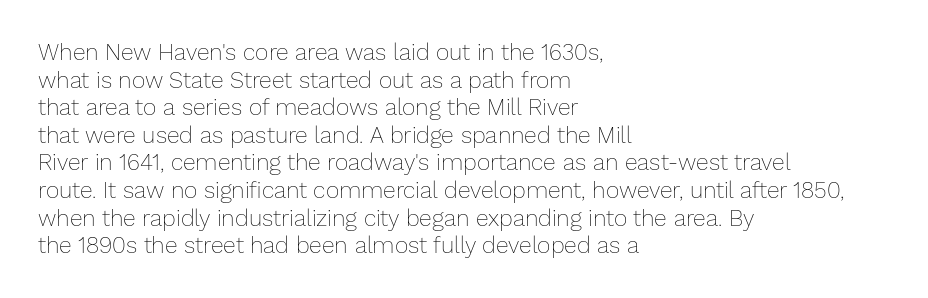
Unlike italic type, these characters show no tilt at all. The string is rendered with underlining switched off. The lines are quadded left. Tracking here is standard; glyphs follow each other at the usual distance. The letters look calm and open, with moderate or lighter stems.
